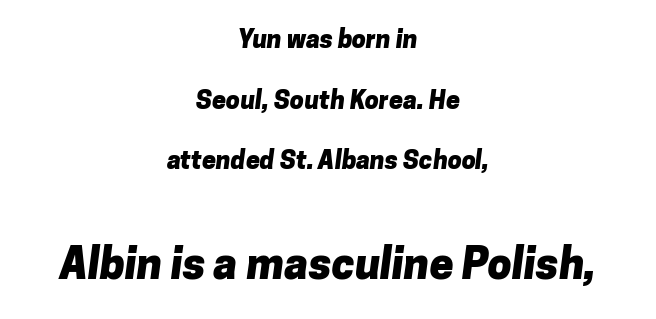
The image shows 43 px heavy sans-serif type; set centered, loose line spacing (2.43x), normal letter spacing, not underlined; the second (bottom) block is 1.72x larger; low stroke contrast and a medium x-height.
